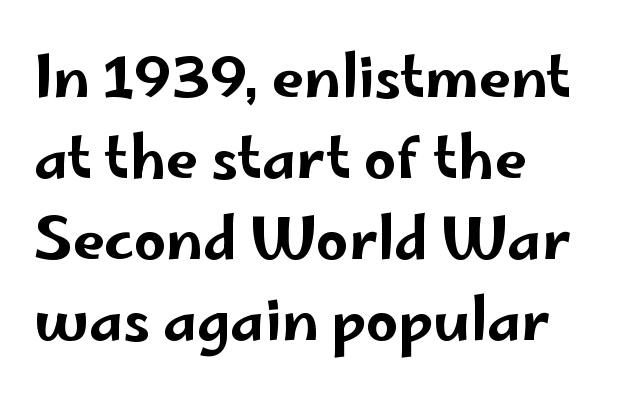
Note the varied advance widths — an 'i' is clearly narrower than an 'm'. The string is rendered with underlining switched off. Visually the block forms a straight wall on the left and a jagged coastline on the right. The letterforms sit shoulder to shoulder at normal distance. The leading is moderate, giving the passage an even texture. Do the letters lean? They stand straight.
